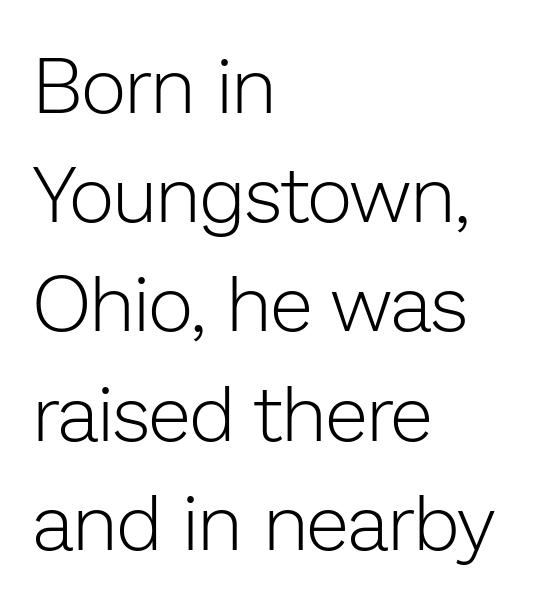
The image shows 78 px light sans-serif type, upright; set left-aligned, normal line spacing (1.4x), normal letter spacing, not underlined; low stroke contrast and a medium x-height.
